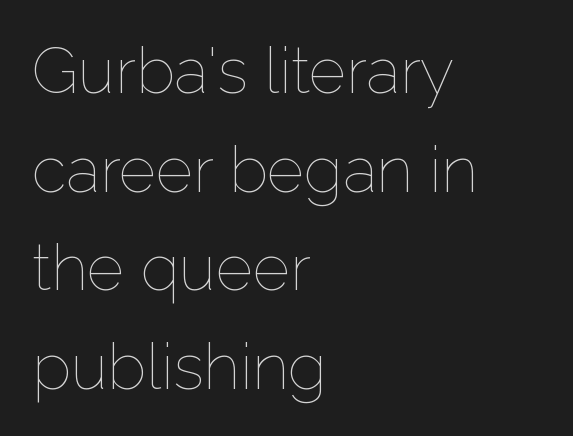
{"italic": "no", "bold": "no", "weight": "thin", "width": "normal", "stroke_contrast": "low", "x_height": "medium", "monospaced": "no", "underline": "no", "align": "left", "line_spacing": "normal", "line_spacing_ratio": 1.54, "letter_spacing": "normal", "letter_spacing_em": 0.0, "glyph_px": 64}
